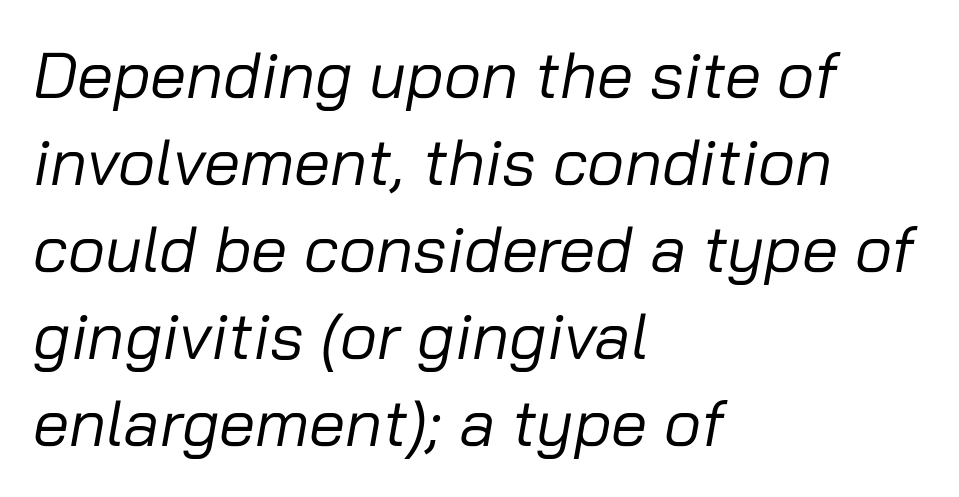
Q: Is the text bold? A: No.
Q: Is the text italic (slanted)? A: Yes, it leans right by about 10 degrees.
Q: Is the text underlined? A: No.
Q: How is the paragraph aligned? A: Left-aligned.
Q: Is the spacing between letters normal or unusually wide? A: Normal.
Q: Is the spacing between lines tight, normal or loose? A: Normal.
Q: Width (condensed, normal, or wide)? A: Normal.
Q: Stroke contrast? A: Low.
Q: x-height? A: Medium.
Q: Monospaced? A: No.
